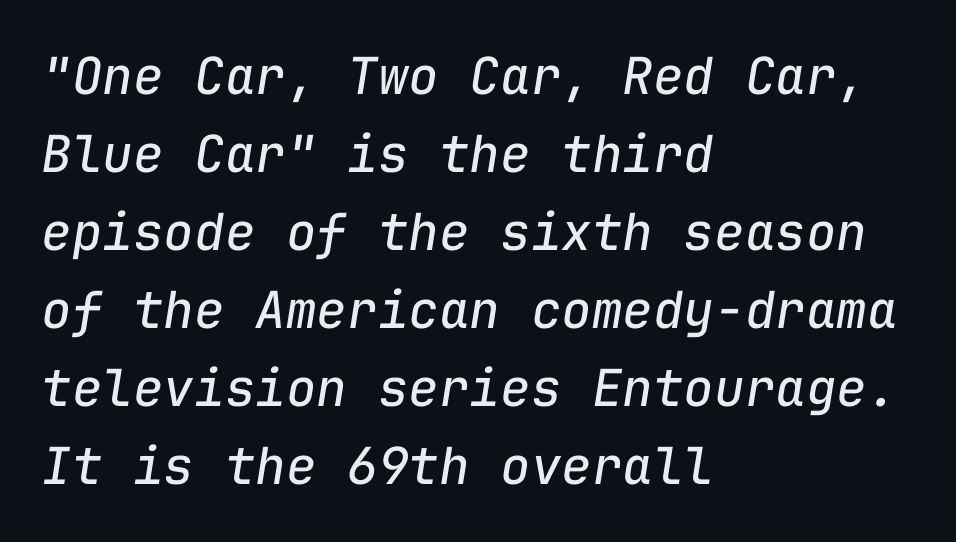
{"italic": "yes", "lean": "right", "slant_degrees": 9, "bold": "no", "weight": "regular", "width": "normal", "stroke_contrast": "low", "x_height": "medium", "monospaced": "yes", "underline": "no", "align": "left", "line_spacing": "normal", "line_spacing_ratio": 1.53, "letter_spacing": "normal", "letter_spacing_em": 0.0, "glyph_px": 51}
